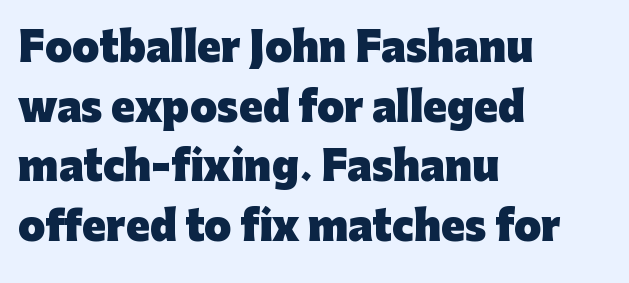
Layout note: lines flush left. The horizontal fit of the characters is conventional and even. Is this a fixed-width face? No — the glyphs have proportional, varying widths. The space directly below the letters is spotless. Compared with typical paragraphs, the rows here are spaced about the same.
